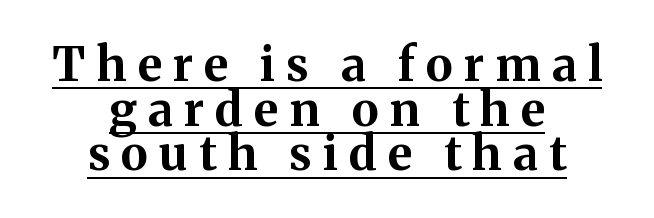
The letterforms stand isolated, each surrounded by extra space. Notice how descenders almost collide with the ascenders below — that's tight leading. Posture: vertical. Looks like regular typesetting: each glyph gets only the width it needs. This sample carries an underscore along the baseline area.
